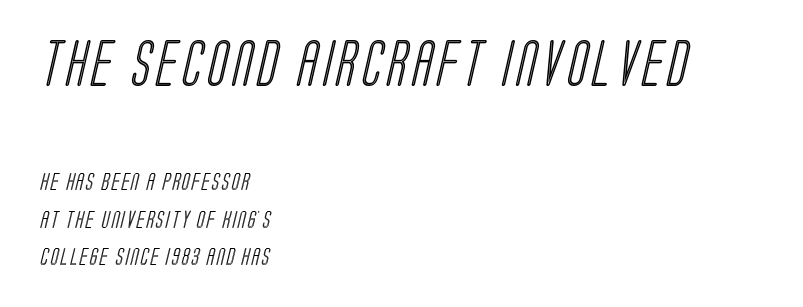
The image shows 46 px condensed type; set left-aligned, loose line spacing (2.08x), not underlined; the first (top) block is 2.56x larger; a large x-height.
